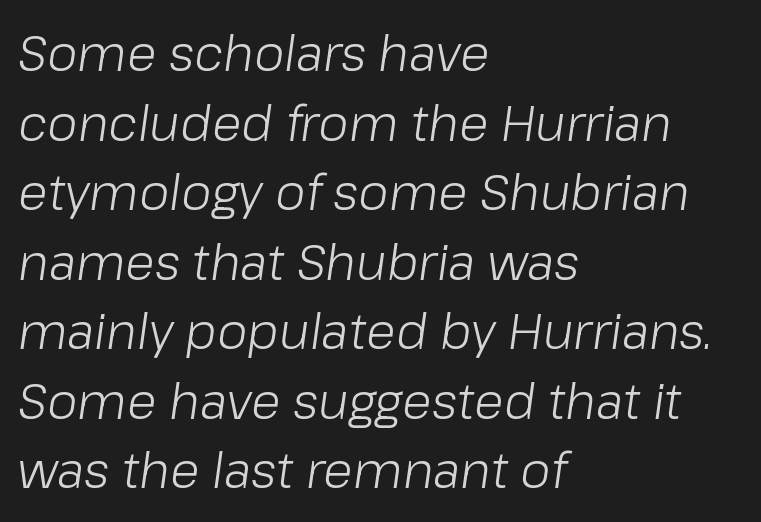
The image shows 49 px light type, italic (leaning right); set left-aligned, normal line spacing (1.42x), normal letter spacing, not underlined; low stroke contrast and a medium x-height.
